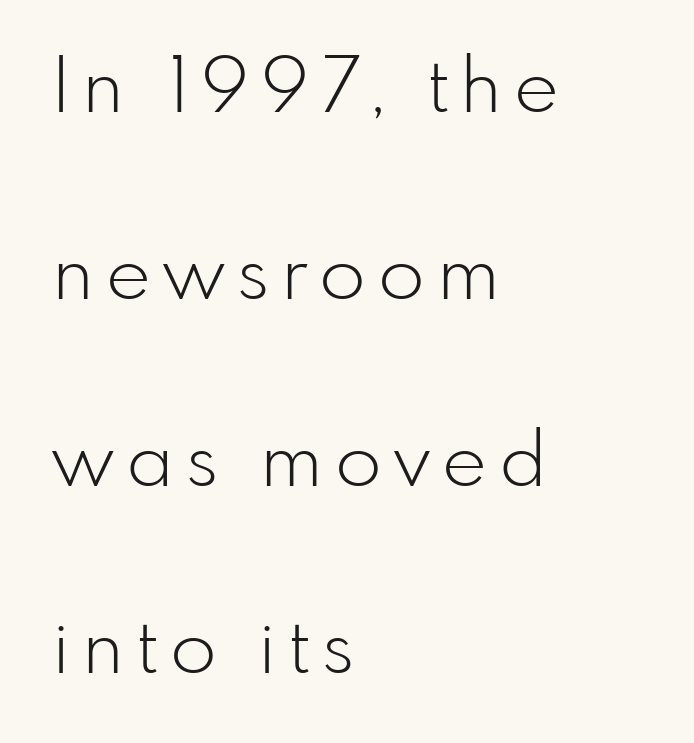
The image shows 76 px light sans-serif type, upright; set left-aligned, loose line spacing (2.46x), not underlined; low stroke contrast and a small x-height.
